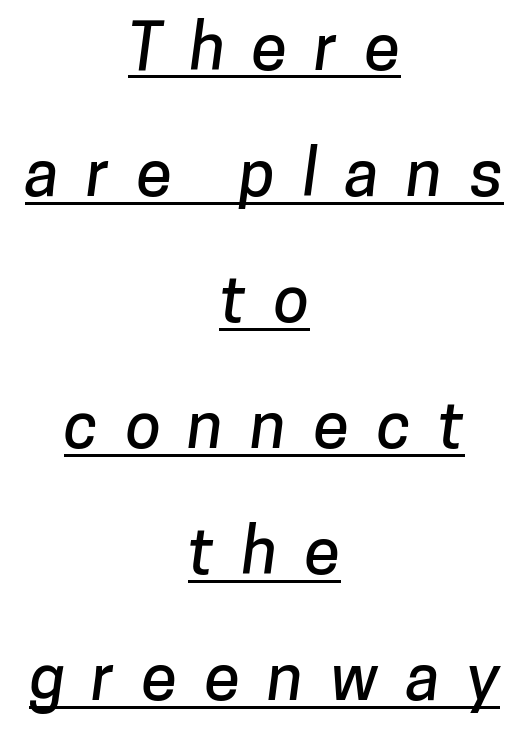
The image shows 65 px sans-serif type; set centered, loose line spacing (1.94x), unusually wide letter spacing (+0.42 em), underlined; low stroke contrast and a medium x-height.
